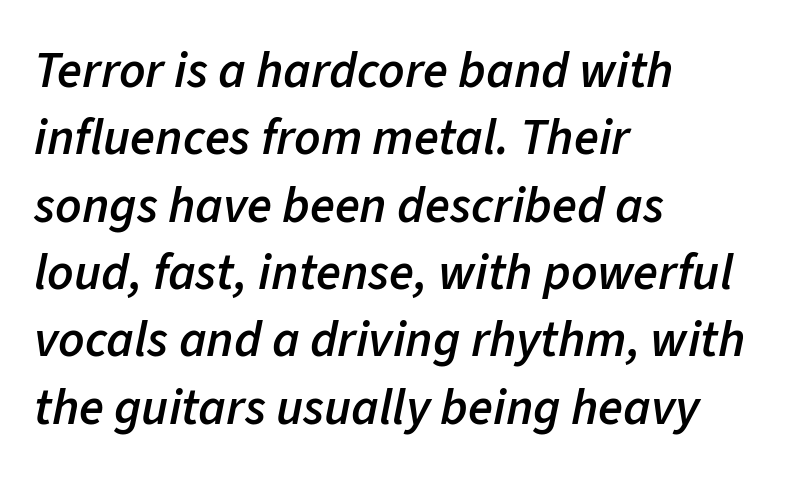
{"italic": "yes", "lean": "right", "slant_degrees": 11, "bold": "semi", "weight": "semibold", "width": "normal", "stroke_contrast": "low", "x_height": "medium", "monospaced": "no", "underline": "no", "align": "left", "line_spacing": "normal", "line_spacing_ratio": 1.32, "letter_spacing": "normal", "letter_spacing_em": 0.0, "glyph_px": 51}
